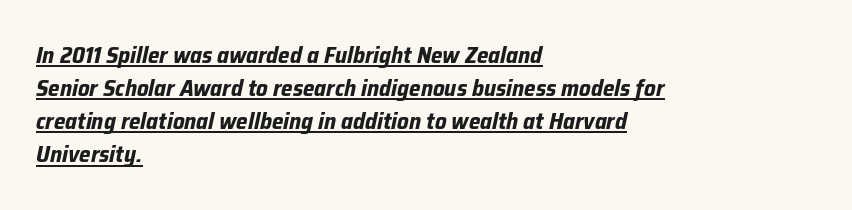
Q: Is the text bold? A: Yes.
Q: Is the text italic (slanted)? A: Yes, it leans right by about 12 degrees.
Q: Is the text underlined? A: Yes.
Q: How is the paragraph aligned? A: Left-aligned.
Q: Is the spacing between letters normal or unusually wide? A: Normal.
Q: Is the spacing between lines tight, normal or loose? A: Normal.
